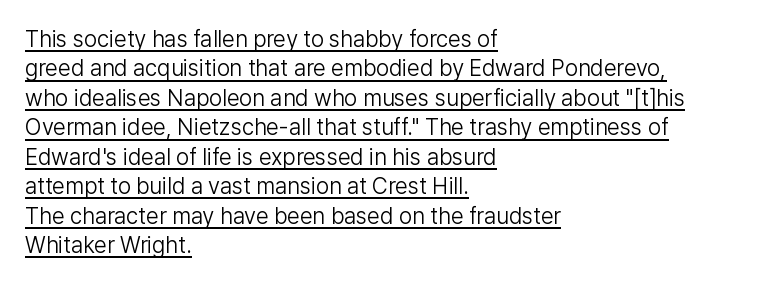
{"italic": "no", "bold": "no", "underline": "yes", "align": "left", "line_spacing": "normal", "line_spacing_ratio": 1.28, "letter_spacing": "normal", "letter_spacing_em": 0.0, "glyph_px": 23}
